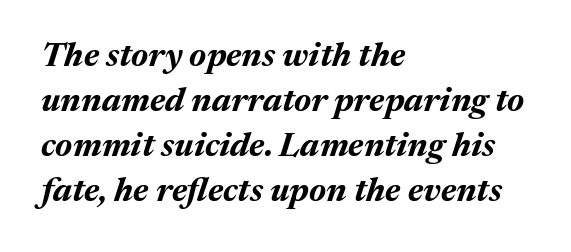
Compared with typical body copy, the letter spacing here is the same. The glyphs are unaccompanied by any horizontal stroke below them. What weight is shown? A full bold with thick strokes. The paragraph has a hard left edge and a soft right edge. These lines sit exactly where default settings would place them.
